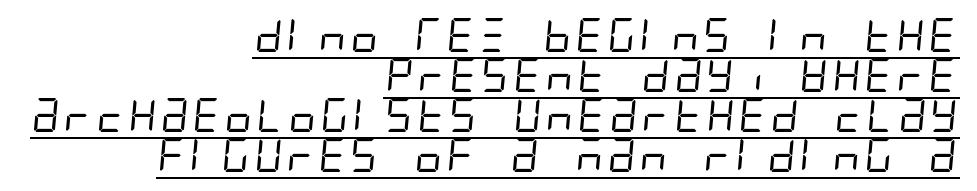
The image shows 34 px regular-weight, condensed sans-serif type; set right-aligned, line spacing 1.18x, normal letter spacing, underlined; low stroke contrast and a large x-height.
